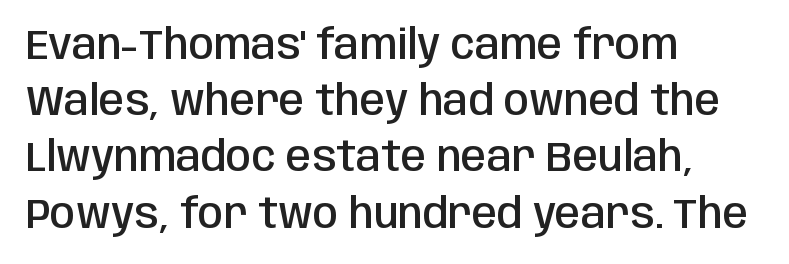
Has an underline been added? It has not. The letters carry no serifs — their stems end cleanly without finishing strokes. Nothing unusual about the tracking: characters are spaced as the font intends. This is moderately heavy type, rendered in semibold. Varying glyph widths throughout — classic text-font behaviour. The typography opts for an upright posture over an oblique one.
